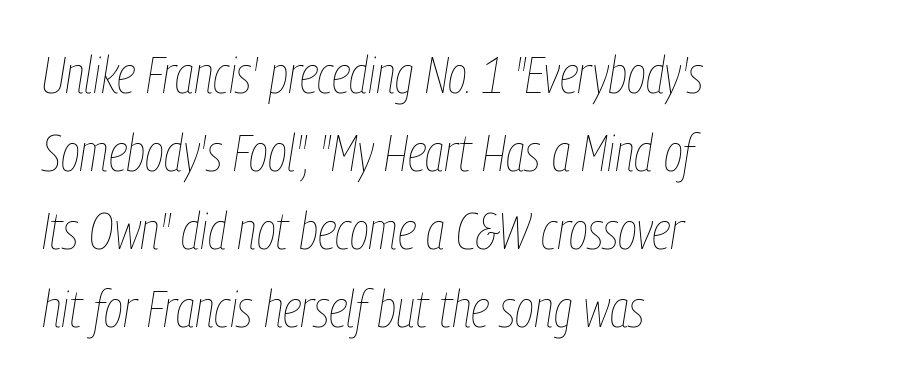
Q: Is the text bold? A: No.
Q: Is the text italic (slanted)? A: Yes, it leans right by about 9 degrees.
Q: Is the text underlined? A: No.
Q: How is the paragraph aligned? A: Left-aligned.
Q: Is the spacing between letters normal or unusually wide? A: Normal.
Q: Is the spacing between lines tight, normal or loose? A: Normal.
Q: Width (condensed, normal, or wide)? A: Condensed.
Q: Stroke contrast? A: Low.
Q: x-height? A: Medium.
Q: Monospaced? A: No.
